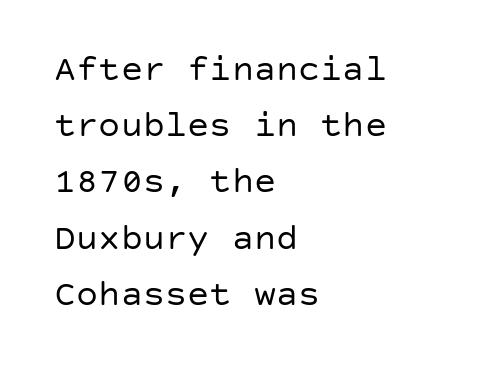
{"serif": "no", "italic": "no", "bold": "no", "weight": "regular", "width": "normal", "stroke_contrast": "low", "x_height": "large", "underline": "no", "align": "left", "line_spacing": "normal", "line_spacing_ratio": 1.52, "letter_spacing": "normal", "letter_spacing_em": 0.0, "glyph_px": 37}
